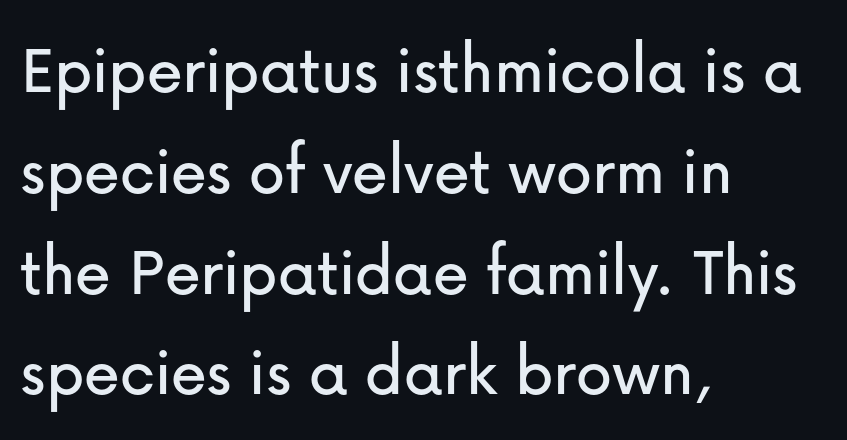
The image shows 72 px sans-serif type, upright; set left-aligned, normal line spacing (1.4x), normal letter spacing, not underlined; low stroke contrast and a medium x-height.
